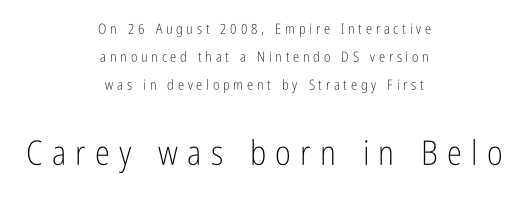
A clean baseline with only descenders dipping below it. Typographically, this falls in the sans-serif category. The text block is weighted toward neither margin, spreading evenly from the middle. Style check: upright. Weight class: somewhere from thin through regular.
